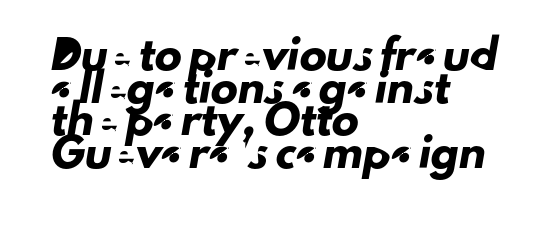
The zone under the glyphs is completely vacant. How are the letters spaced? Ordinarily, with no added tracking. Notice how the passage keeps a crisp vertical edge on the left only.
